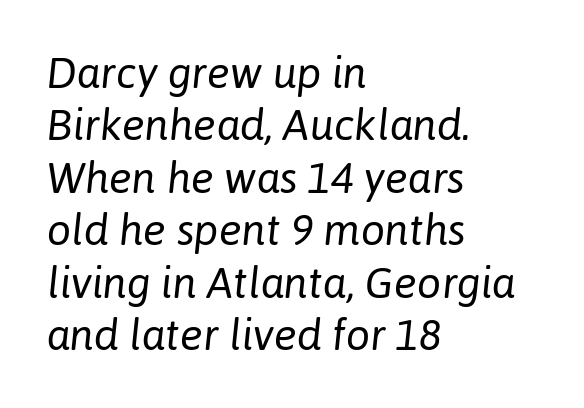
Q: Is the text bold? A: No.
Q: Is the text italic (slanted)? A: Yes, it leans right by about 6 degrees.
Q: Is the text underlined? A: No.
Q: How is the paragraph aligned? A: Left-aligned.
Q: Is the spacing between letters normal or unusually wide? A: Normal.
Q: Width (condensed, normal, or wide)? A: Normal.
Q: Stroke contrast? A: Low.
Q: x-height? A: Medium.
Q: Monospaced? A: No.
